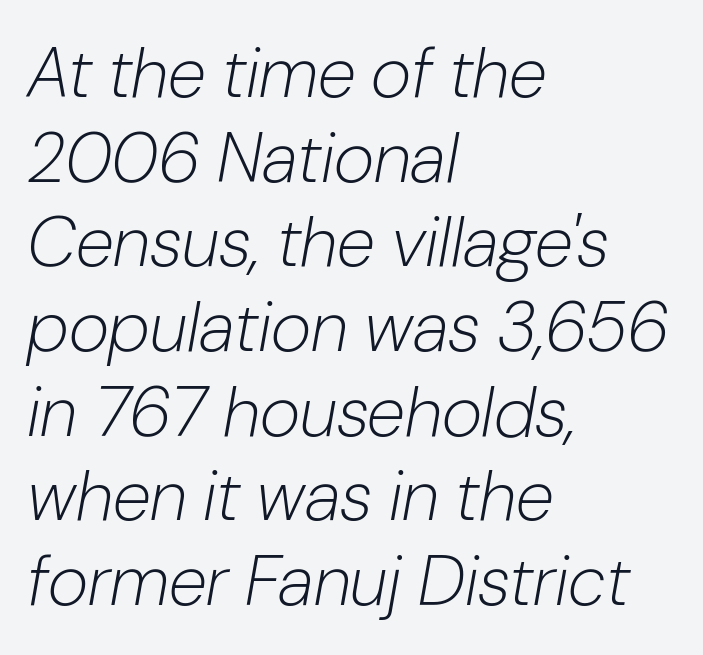
Designer's note — italics engaged. The paragraph has a hard left edge and a soft right edge. Lines of text with bare space underneath. Do the characters align in a grid? No, the font is proportional. These glyphs show unthickened strokes, regular width or finer.
